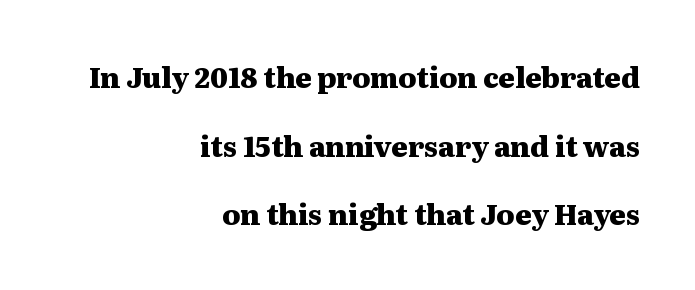
{"serif": "yes", "italic": "no", "bold": "yes", "weight": "heavy", "width": "wide", "stroke_contrast": "medium", "x_height": "medium", "monospaced": "no", "underline": "no", "align": "right", "line_spacing": "loose", "line_spacing_ratio": 2.45, "letter_spacing": "normal", "letter_spacing_em": 0.0, "glyph_px": 28}
